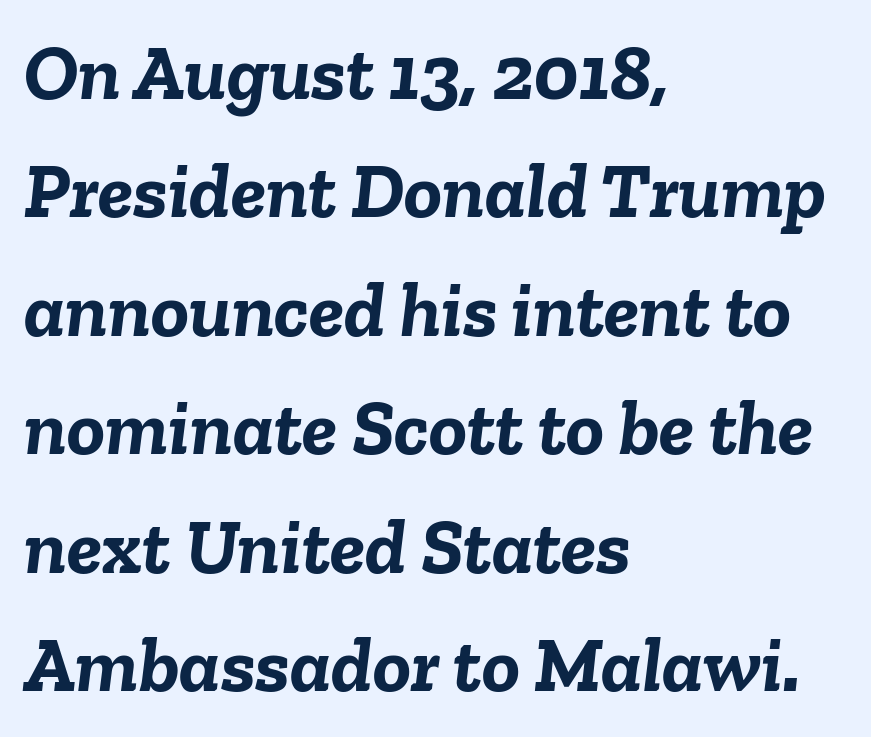
Looks like regular typesetting: each glyph gets only the width it needs. Letters rest on an invisible, unmarked baseline. The axis of the letterforms is tilted away from vertical. Words appear dense and cohesive because spacing is normal. A student would call this left alignment; a typographer would say flush left, rag right. Is there much room between lines? A standard amount, neither cramped nor airy.
